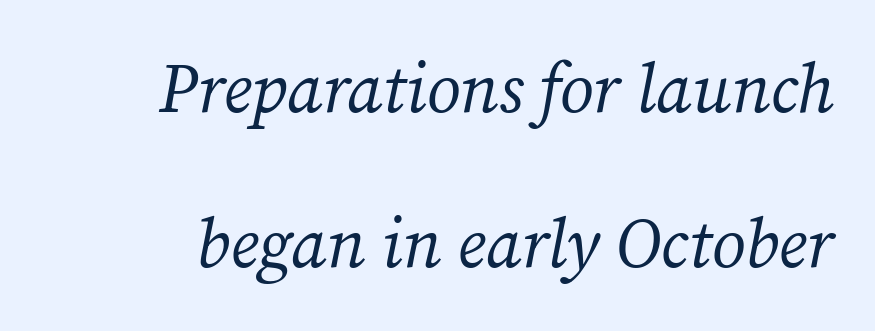
Q: Is the text bold? A: No.
Q: Is the text italic (slanted)? A: Yes, it leans right by about 12 degrees.
Q: Is the typeface a serif or a sans-serif typeface? A: Serif.
Q: Is the text underlined? A: No.
Q: Is the spacing between letters normal or unusually wide? A: Normal.
Q: Is the spacing between lines tight, normal or loose? A: Loose.
Q: Width (condensed, normal, or wide)? A: Normal.
Q: Stroke contrast? A: Medium.
Q: x-height? A: Medium.
Q: Monospaced? A: No.
